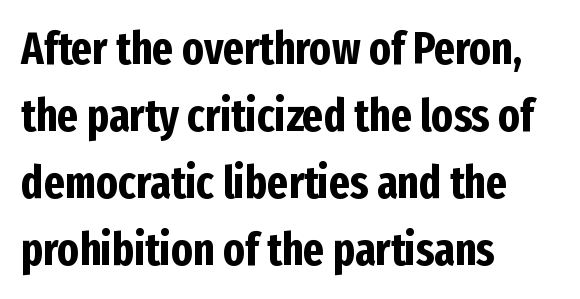
The image shows 45 px bold, condensed sans-serif type, upright; set left-aligned, normal line spacing (1.49x), normal letter spacing, not underlined; low stroke contrast and a medium x-height.
